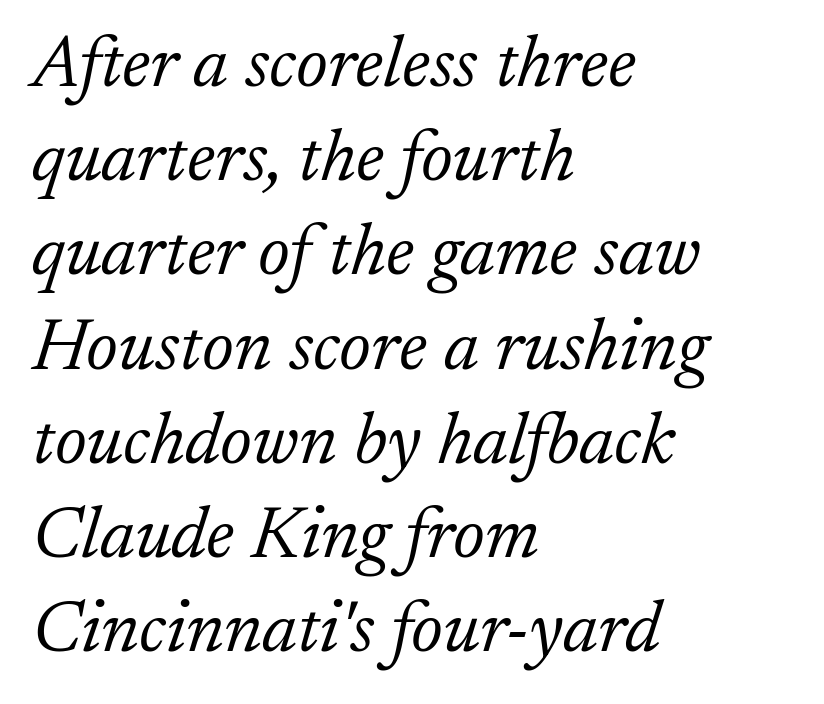
{"serif": "yes", "italic": "yes", "lean": "right", "slant_degrees": 17, "bold": "no", "weight": "light", "width": "normal", "stroke_contrast": "low", "x_height": "small", "monospaced": "no", "underline": "no", "align": "left", "line_spacing": "normal", "line_spacing_ratio": 1.29, "letter_spacing": "normal", "letter_spacing_em": 0.0, "glyph_px": 73}
